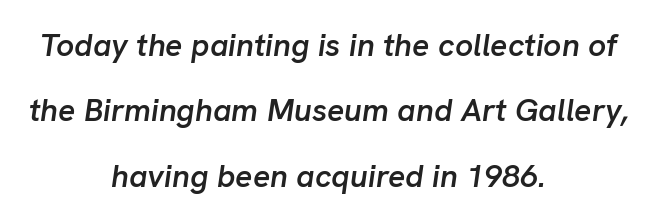
The image shows 32 px semibold type, italic (leaning right); set centered, loose line spacing (2.04x), normal letter spacing, not underlined; low stroke contrast and a medium x-height.
